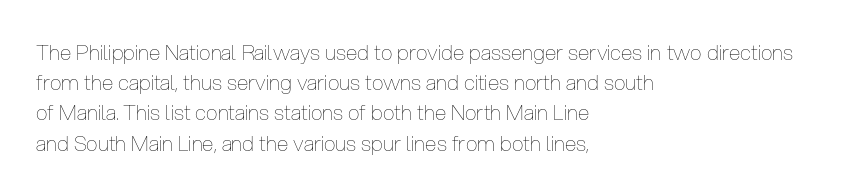
Regarding leading, the lines here are spaced in the standard way. Underline: absent. A classic flush-left, rag-right setting is used for this passage. Every character sits straight up, as roman type does.
